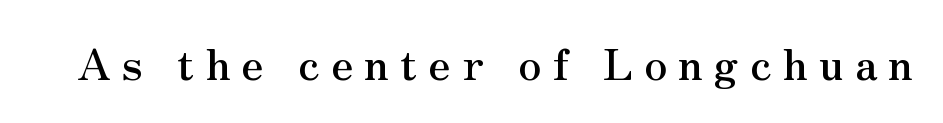
The image shows 43 px serif type, upright; set unusually wide letter spacing (+0.26 em), not underlined; medium stroke contrast and a small x-height.
